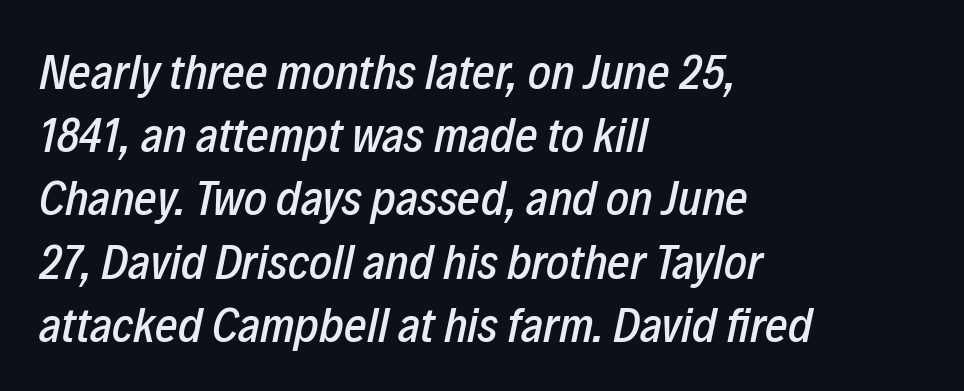
Q: Is the text italic (slanted)? A: Yes, it leans right by about 12 degrees.
Q: Is the text underlined? A: No.
Q: How is the paragraph aligned? A: Left-aligned.
Q: Is the spacing between letters normal or unusually wide? A: Normal.
Q: Is the spacing between lines tight, normal or loose? A: Normal.
Q: Width (condensed, normal, or wide)? A: Condensed.
Q: Stroke contrast? A: Low.
Q: x-height? A: Medium.
Q: Monospaced? A: No.
